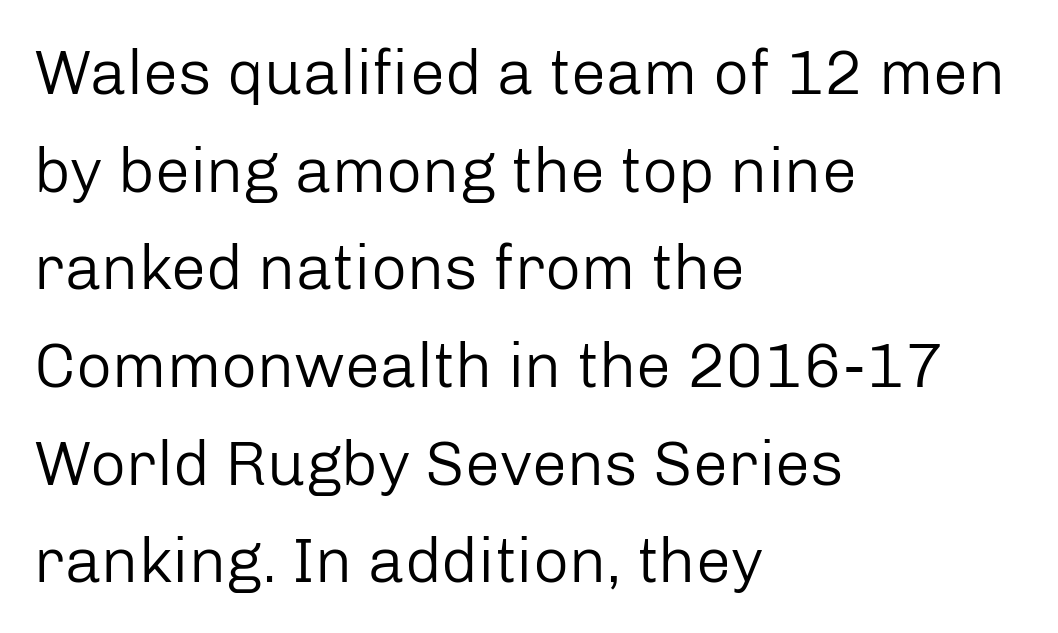
The image shows 63 px regular-weight sans-serif type, upright; set left-aligned, normal line spacing (1.55x), normal letter spacing, not underlined; low stroke contrast and a medium x-height.
